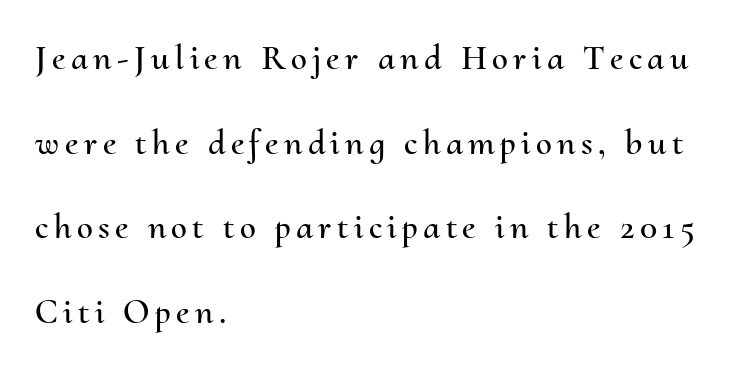
{"italic": "no", "width": "normal", "stroke_contrast": "medium", "x_height": "small", "monospaced": "no", "underline": "no", "align": "left", "line_spacing": "loose", "line_spacing_ratio": 2.35, "glyph_px": 36}
